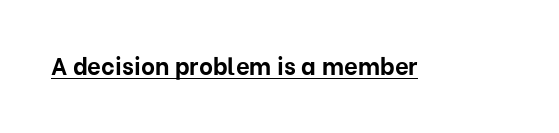
{"italic": "no", "bold": "yes", "underline": "yes", "letter_spacing": "normal", "letter_spacing_em": 0.0, "glyph_px": 24}
